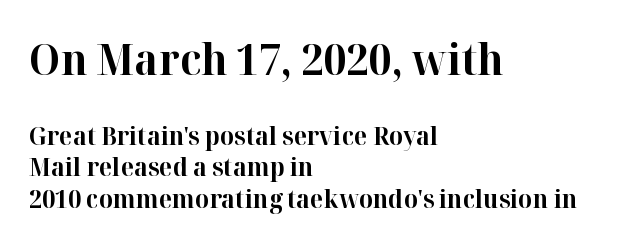
The image shows 43 px bold serif type, upright; set left-aligned, normal line spacing (1.26x), normal letter spacing, not underlined; the first (top) block is 1.72x larger; high stroke contrast and a medium x-height.
